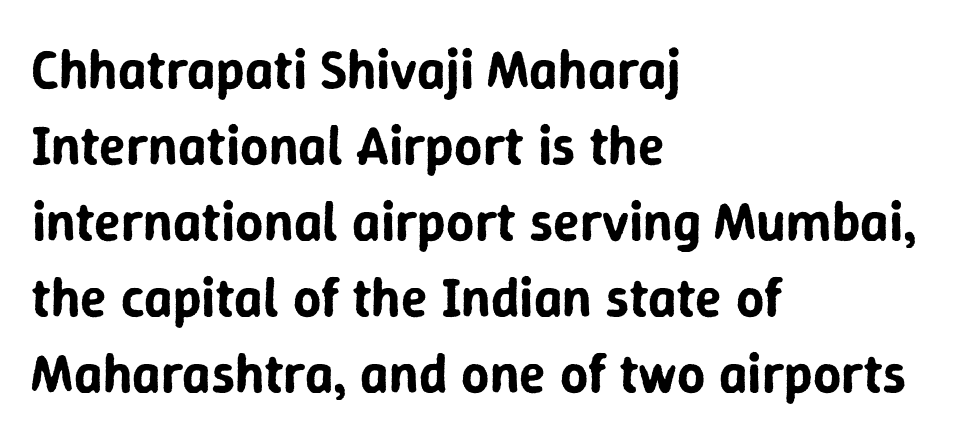
The image shows 55 px sans-serif type, upright; set left-aligned, normal line spacing (1.38x), normal letter spacing, not underlined; low stroke contrast and a medium x-height.
